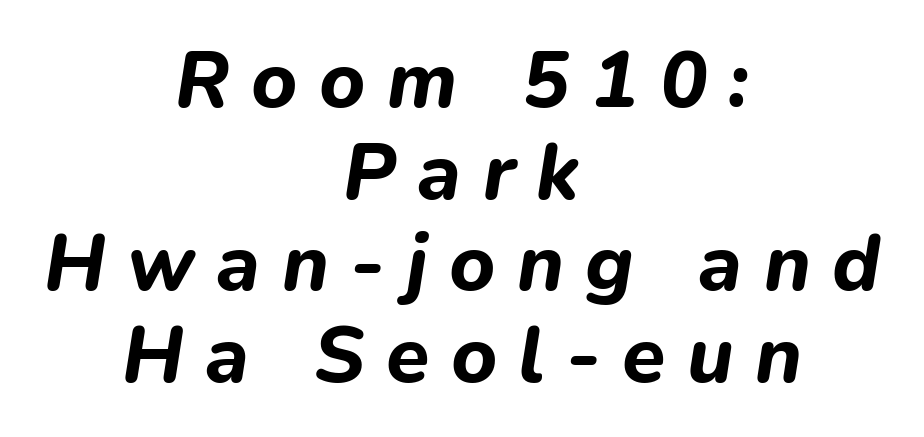
The image shows 79 px bold type, italic (leaning right); set centered, line spacing 1.16x, unusually wide letter spacing (+0.27 em), not underlined; low stroke contrast and a medium x-height.
